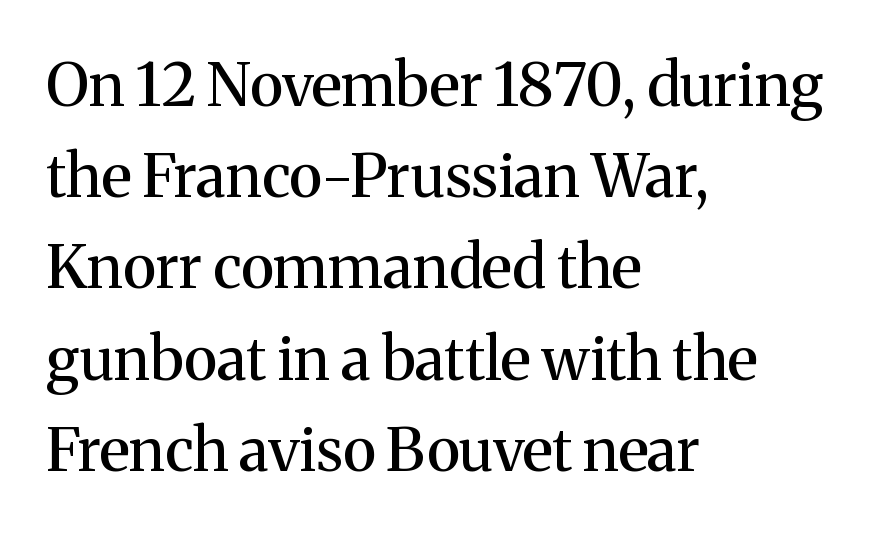
Q: Is the text italic (slanted)? A: No, it is upright.
Q: Is the typeface a serif or a sans-serif typeface? A: Serif.
Q: Is the text underlined? A: No.
Q: How is the paragraph aligned? A: Left-aligned.
Q: Is the spacing between letters normal or unusually wide? A: Normal.
Q: Is the spacing between lines tight, normal or loose? A: Normal.
Q: Width (condensed, normal, or wide)? A: Normal.
Q: Stroke contrast? A: Medium.
Q: x-height? A: Medium.
Q: Monospaced? A: No.
